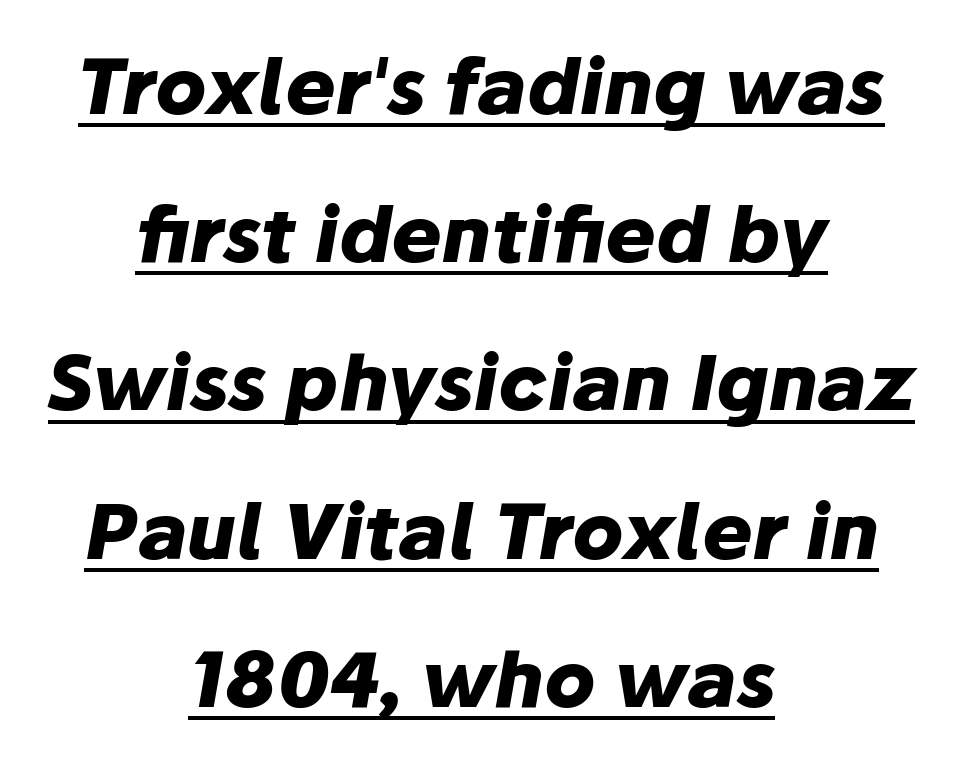
{"italic": "yes", "lean": "right", "slant_degrees": 10, "bold": "yes", "weight": "heavy", "width": "normal", "stroke_contrast": "low", "x_height": "medium", "monospaced": "no", "underline": "yes", "align": "center", "line_spacing": "loose", "line_spacing_ratio": 1.95, "letter_spacing": "normal", "letter_spacing_em": 0.0, "glyph_px": 76}
